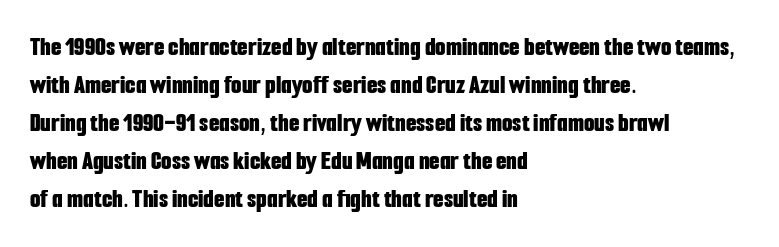
The image shows 27 px bold type, upright; set left-aligned, normal line spacing (1.41x), normal letter spacing, not underlined.
